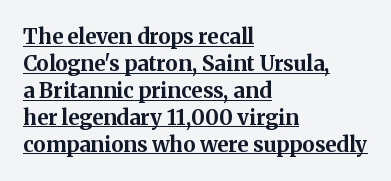
The image shows 21 px bold type, upright; set left-aligned, normal line spacing (1.28x), normal letter spacing, underlined.
